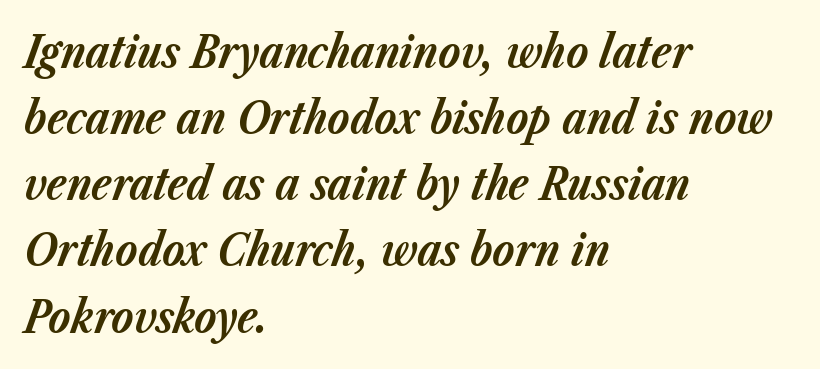
The whole block is typeset with a tilt. A clean baseline with only descenders dipping below it. Inter-character spacing is left at the font's built-in metrics. The rendering anchors every line to the left-hand side. Line spacing here is normal.
